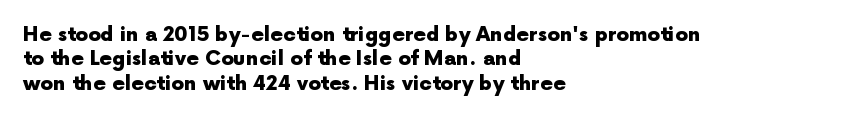
The image shows 20 px bold type, upright; set left-aligned, line spacing 1.22x, normal letter spacing, not underlined.
